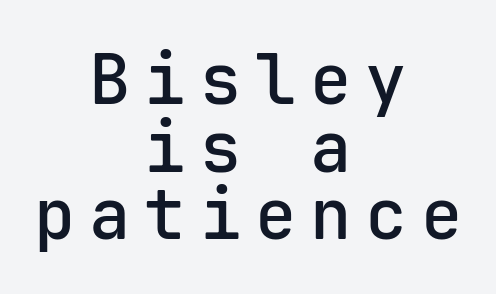
These lines carry some extra weight — a demibold, not a full bold. The gap between lines stays unmarked. The whitespace from short lines is split evenly between both sides. Rendered with straight, roman letterforms.
